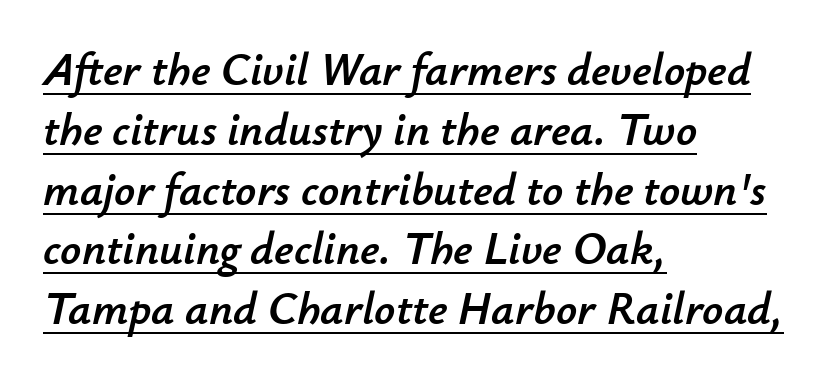
The image shows 46 px text type, italic (leaning right); set left-aligned, normal line spacing (1.3x), normal letter spacing, underlined; low stroke contrast and a small x-height.
